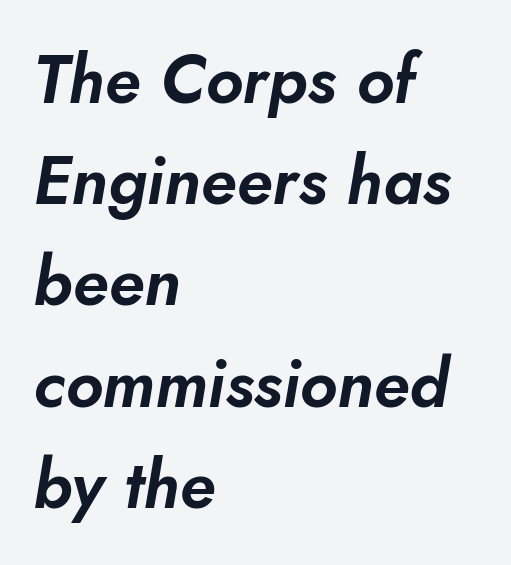
This sample has the flowing, uneven cadence of proportional lettering. Horizontal bands of white between lines are of average thickness. The passage shown has conventional tracking throughout. Slanted lettering throughout.
